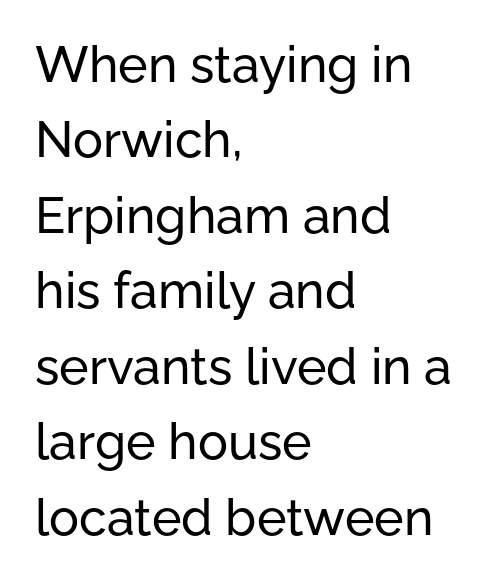
Q: Is the text italic (slanted)? A: No, it is upright.
Q: Is the typeface a serif or a sans-serif typeface? A: Sans-serif.
Q: Is the text underlined? A: No.
Q: How is the paragraph aligned? A: Left-aligned.
Q: Is the spacing between letters normal or unusually wide? A: Normal.
Q: Is the spacing between lines tight, normal or loose? A: Normal.
Q: Width (condensed, normal, or wide)? A: Normal.
Q: Stroke contrast? A: Low.
Q: x-height? A: Medium.
Q: Monospaced? A: No.
